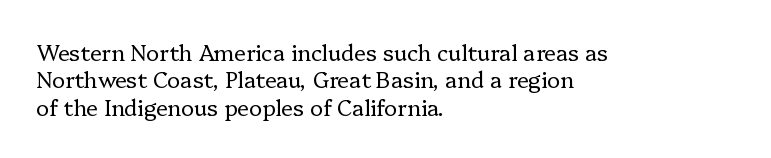
Rendered with straight, roman letterforms. Weight: not bold — regular or lighter. Words appear dense and cohesive because spacing is normal. Horizontal alignment here is leftward, the default for most running prose. A clean baseline with only descenders dipping below it.
